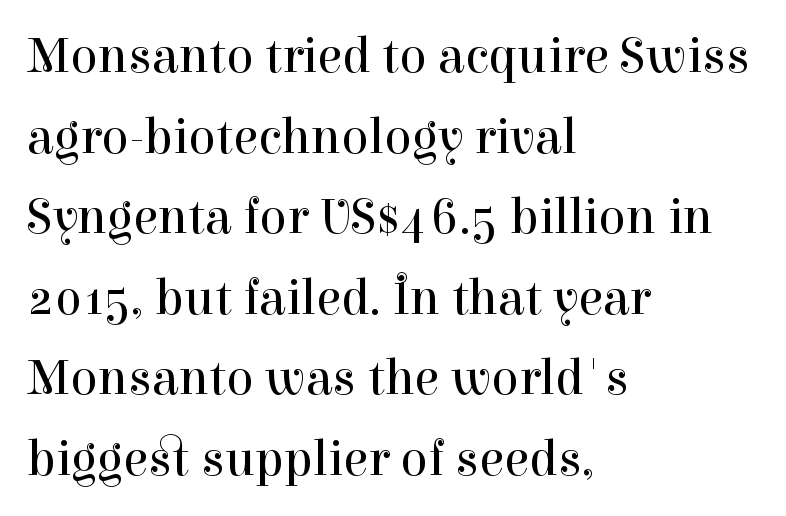
Line starts are locked; line ends wander. A quiet, ordinary-to-light weight characterises the typeface. Observe the serifs anchoring each vertical stroke in this sample. Designer's note — italics off, roman on.
